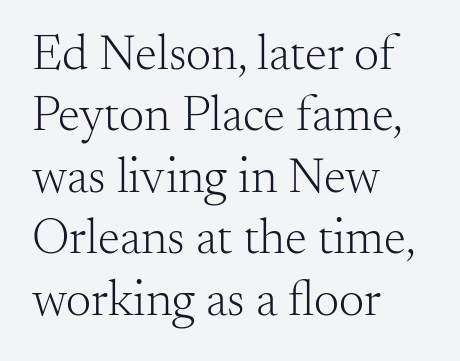
Q: Is the text bold? A: No.
Q: Is the text italic (slanted)? A: No, it is upright.
Q: Is the typeface a serif or a sans-serif typeface? A: Serif.
Q: Is the text underlined? A: No.
Q: How is the paragraph aligned? A: Left-aligned.
Q: Is the spacing between letters normal or unusually wide? A: Normal.
Q: Width (condensed, normal, or wide)? A: Normal.
Q: Stroke contrast? A: Medium.
Q: x-height? A: Small.
Q: Monospaced? A: No.
